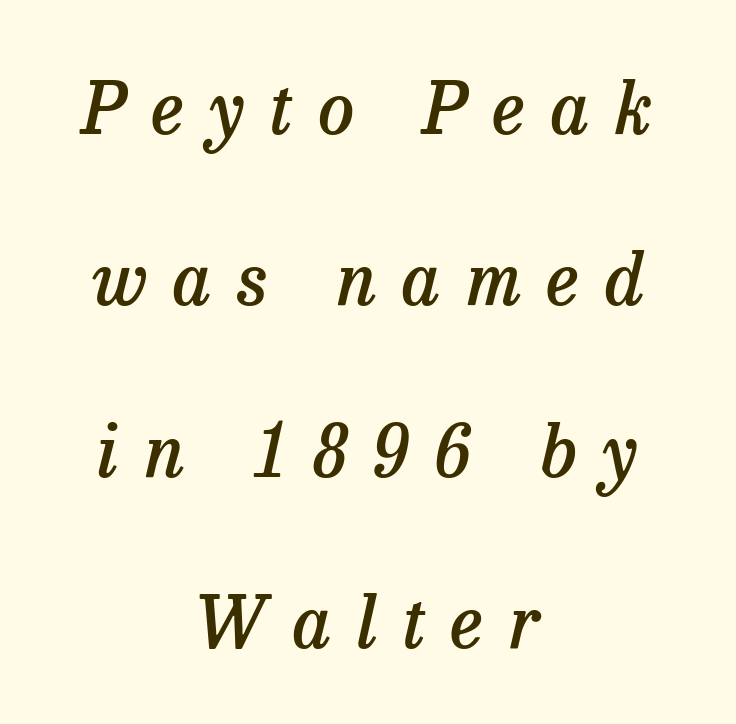
Emphasis-style slanted type is in use. Spacing verdict: proportional, widths tailored to each character. Short and long lines alike share a common midpoint. Leading is clearly above the norm, producing a sparse column. Emphasis by weight is partial: semibold. The passage shown is not underscored anywhere.
